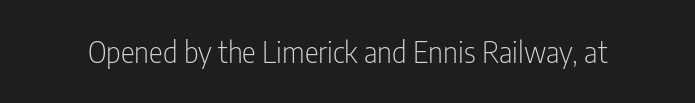
Do the characters align in a grid? No, the font is proportional. The specimen reads as upright at a glance. The tracking reads as untouched default to a designer's eye. Serifs: no, the terminals of the letterforms are clean. Stems and bowls with no extra thickness — not bold.
